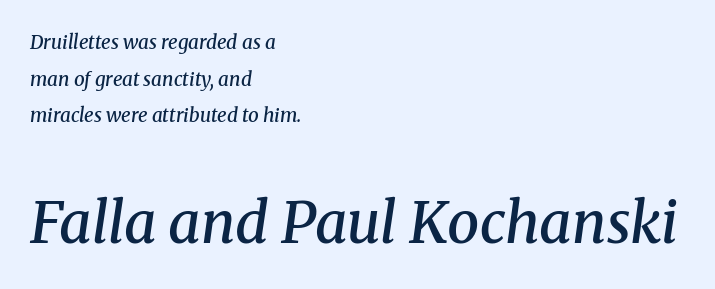
Q: Is the text bold? A: Semi-bold.
Q: Is the text italic (slanted)? A: Yes, it leans right by about 8 degrees.
Q: Is the typeface a serif or a sans-serif typeface? A: Serif.
Q: Is the text underlined? A: No.
Q: How is the paragraph aligned? A: Left-aligned.
Q: Is the spacing between letters normal or unusually wide? A: Normal.
Q: Is the spacing between lines tight, normal or loose? A: Loose.
Q: Which block of text is set in a larger size, the first (top) or the second (bottom)? A: The second (bottom) one.
Q: Width (condensed, normal, or wide)? A: Normal.
Q: Stroke contrast? A: Medium.
Q: x-height? A: Medium.
Q: Monospaced? A: No.
